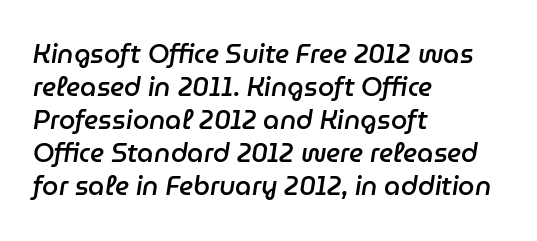
{"italic": "yes", "lean": "right", "slant_degrees": 9, "bold": "semi", "underline": "no", "align": "left", "line_spacing": "normal", "line_spacing_ratio": 1.27, "letter_spacing": "normal", "letter_spacing_em": 0.0, "glyph_px": 26}
